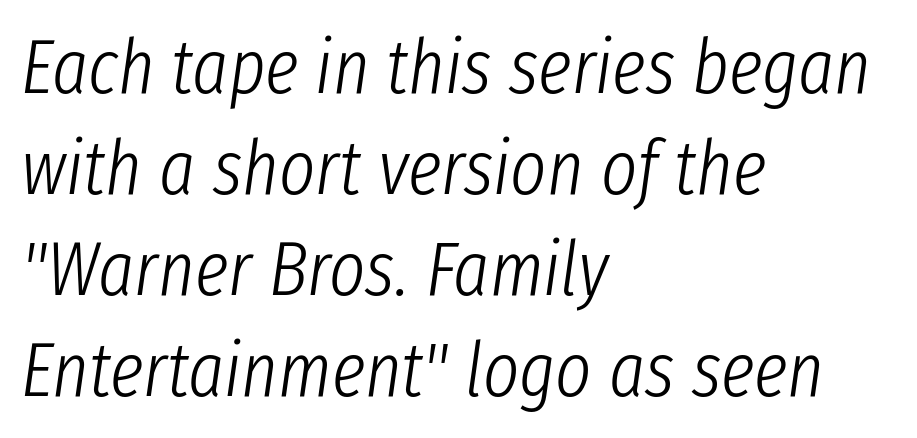
{"italic": "yes", "lean": "right", "slant_degrees": 8, "bold": "no", "weight": "light", "width": "condensed", "stroke_contrast": "low", "x_height": "medium", "monospaced": "no", "underline": "no", "align": "left", "line_spacing": "normal", "line_spacing_ratio": 1.31, "letter_spacing": "normal", "letter_spacing_em": 0.0, "glyph_px": 77}
